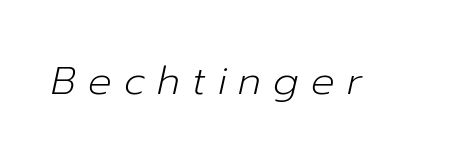
Q: Is the text bold? A: No.
Q: Is the text italic (slanted)? A: Yes, it leans right by about 12 degrees.
Q: Is the text underlined? A: No.
Q: Is the spacing between letters normal or unusually wide? A: Unusually wide.
Q: Width (condensed, normal, or wide)? A: Normal.
Q: Stroke contrast? A: Low.
Q: x-height? A: Medium.
Q: Monospaced? A: No.
